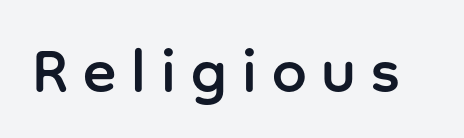
This is sans-serif lettering, the kind often seen on screens and signage. You could not count columns in this text — the font is proportionally spaced. The letters stand upright; this is a roman face. Any mark beneath the type? The region is blank. Inter-character spacing is expanded well beyond the font's built-in metrics.
